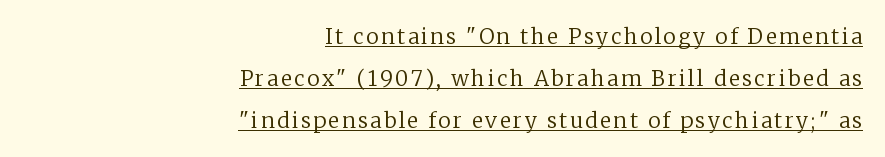
How would I describe the line gaps? Wide and relaxed. Heft: none added — not bold. Quick note: underline on. Characters remain perfectly vertical along every line. Is the block centered? No — it sits flush against the right margin.
